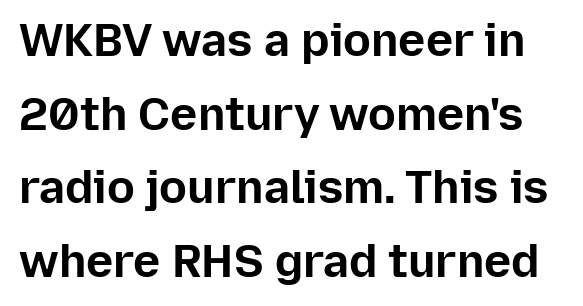
Spacing verdict: proportional, widths tailored to each character. Rule under the text: the space is simply empty. A sans-serif font was chosen for this passage. Vertically, the passage feels balanced, rows spaced as you'd expect.
